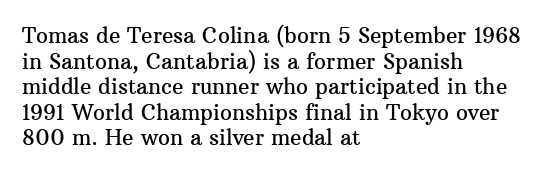
Q: Is the text italic (slanted)? A: No, it is upright.
Q: Is the text underlined? A: No.
Q: How is the paragraph aligned? A: Left-aligned.
Q: Is the spacing between letters normal or unusually wide? A: Normal.
